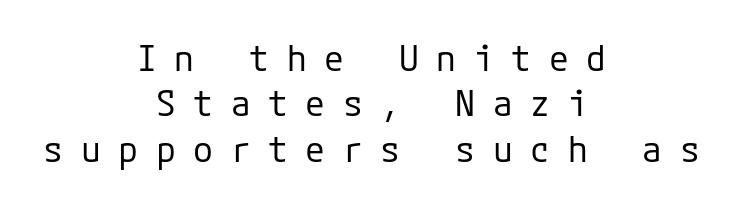
The image shows 36 px regular-weight sans-serif type, upright; set centered, normal line spacing (1.26x), unusually wide letter spacing (+0.49 em), not underlined; low stroke contrast and a medium x-height.
